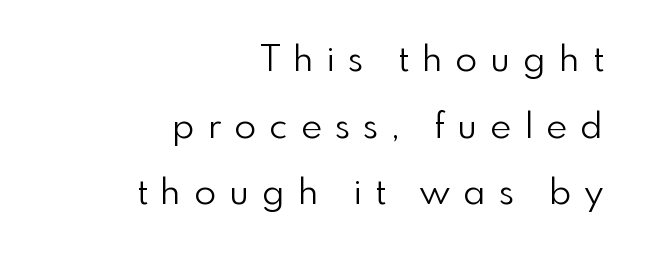
Vertical strokes here are truly vertical. You could only call the tracking loose — the letters float apart. Underline: absent. Is this a sans? Yes — the strokes have no serifs.
